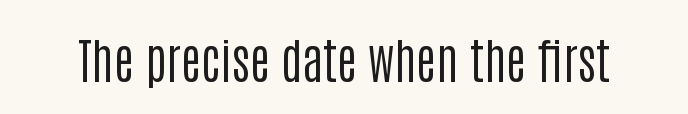
Q: Is the text bold? A: No.
Q: Is the text italic (slanted)? A: No, it is upright.
Q: Is the typeface a serif or a sans-serif typeface? A: Sans-serif.
Q: Is the text underlined? A: No.
Q: Is the spacing between letters normal or unusually wide? A: Normal.
Q: Width (condensed, normal, or wide)? A: Condensed.
Q: Stroke contrast? A: Low.
Q: x-height? A: Large.
Q: Monospaced? A: No.
